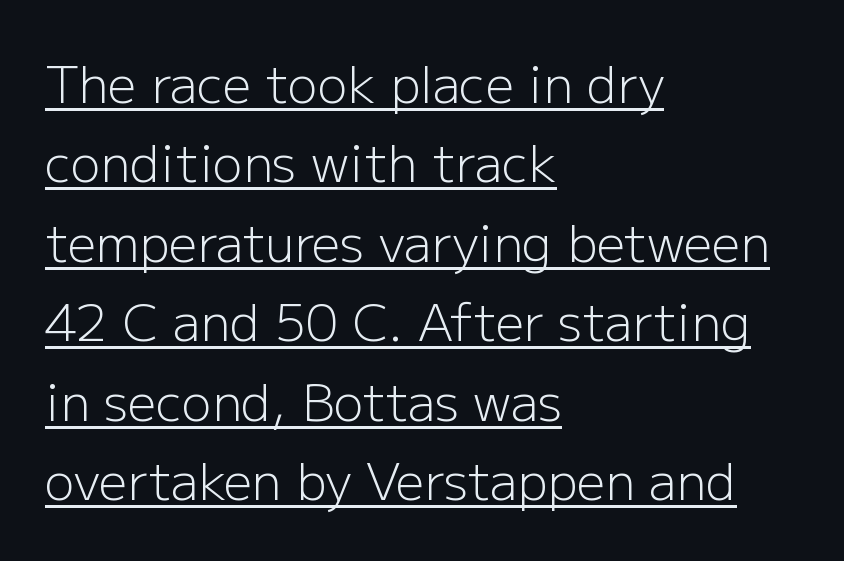
Q: Is the text bold? A: No.
Q: Is the text italic (slanted)? A: No, it is upright.
Q: Is the typeface a serif or a sans-serif typeface? A: Sans-serif.
Q: Is the text underlined? A: Yes.
Q: How is the paragraph aligned? A: Left-aligned.
Q: Is the spacing between letters normal or unusually wide? A: Normal.
Q: Is the spacing between lines tight, normal or loose? A: Normal.
Q: Width (condensed, normal, or wide)? A: Normal.
Q: Stroke contrast? A: Low.
Q: x-height? A: Medium.
Q: Monospaced? A: No.
